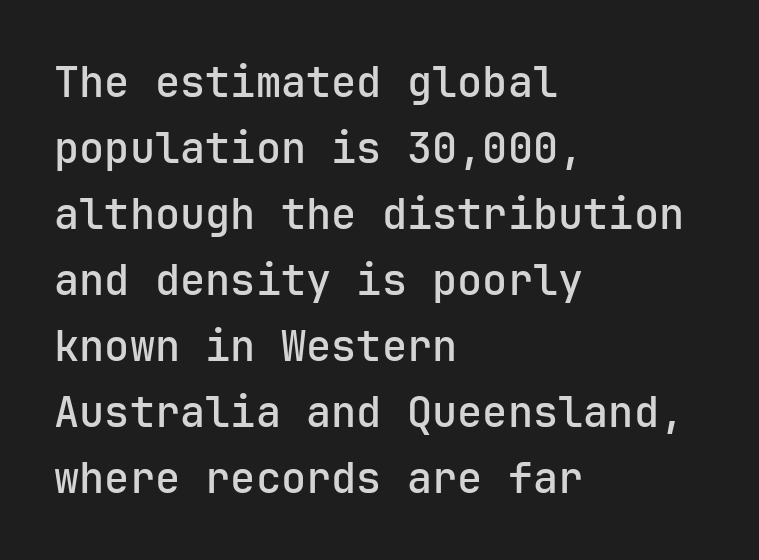
The image shows 42 px sans-serif type, upright, monospaced; set left-aligned, normal line spacing (1.57x), normal letter spacing, not underlined; low stroke contrast and a medium x-height.
